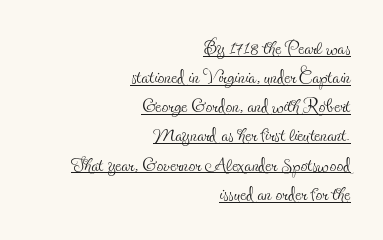
The image shows 27 px text type; set right-aligned, tight line spacing (1.08x), normal letter spacing, underlined.
